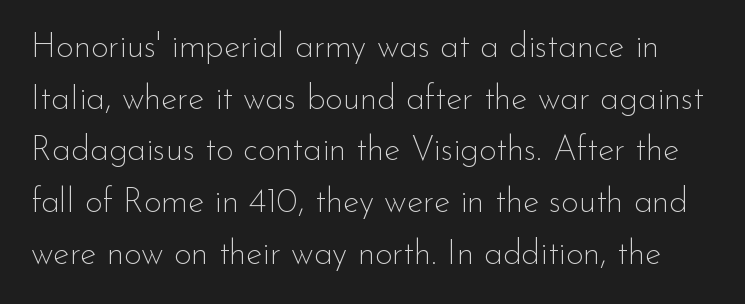
Q: Is the text bold? A: No.
Q: Is the text italic (slanted)? A: No, it is upright.
Q: Is the typeface a serif or a sans-serif typeface? A: Sans-serif.
Q: Is the text underlined? A: No.
Q: Is the spacing between letters normal or unusually wide? A: Normal.
Q: Is the spacing between lines tight, normal or loose? A: Normal.
Q: Width (condensed, normal, or wide)? A: Normal.
Q: Stroke contrast? A: Low.
Q: x-height? A: Small.
Q: Monospaced? A: No.
